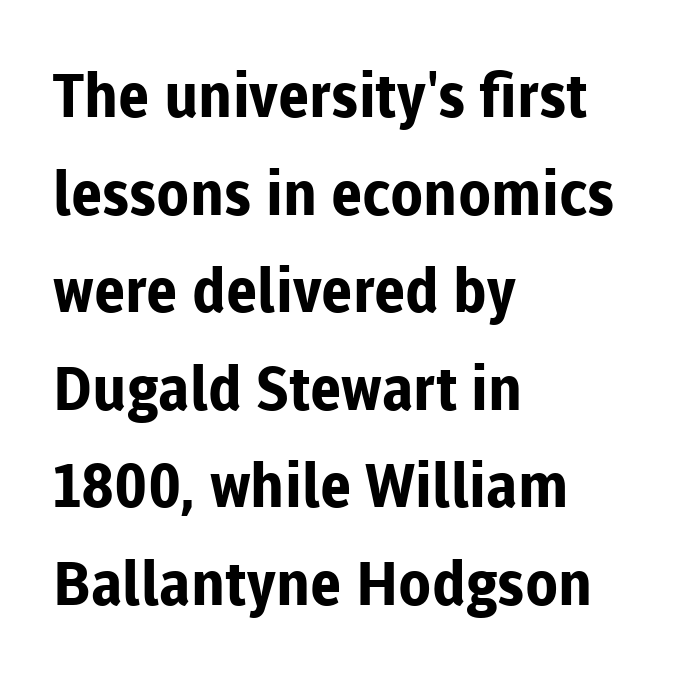
{"serif": "no", "italic": "no", "bold": "yes", "weight": "bold", "width": "normal", "stroke_contrast": "low", "x_height": "medium", "monospaced": "no", "underline": "no", "align": "left", "line_spacing": "normal", "line_spacing_ratio": 1.6, "letter_spacing": "normal", "letter_spacing_em": 0.0, "glyph_px": 61}
